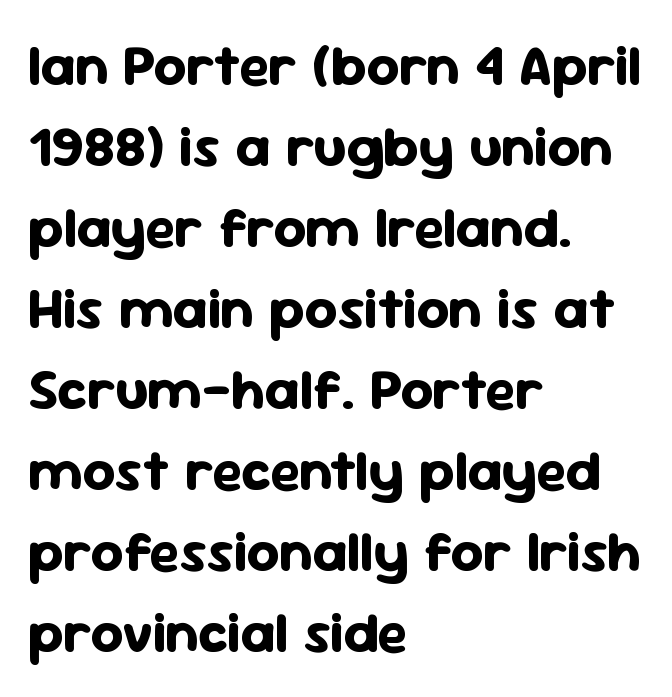
{"serif": "no", "italic": "no", "bold": "yes", "weight": "bold", "width": "normal", "stroke_contrast": "low", "x_height": "medium", "monospaced": "no", "underline": "no", "align": "left", "line_spacing": "normal", "line_spacing_ratio": 1.42, "letter_spacing": "normal", "letter_spacing_em": 0.0, "glyph_px": 57}
